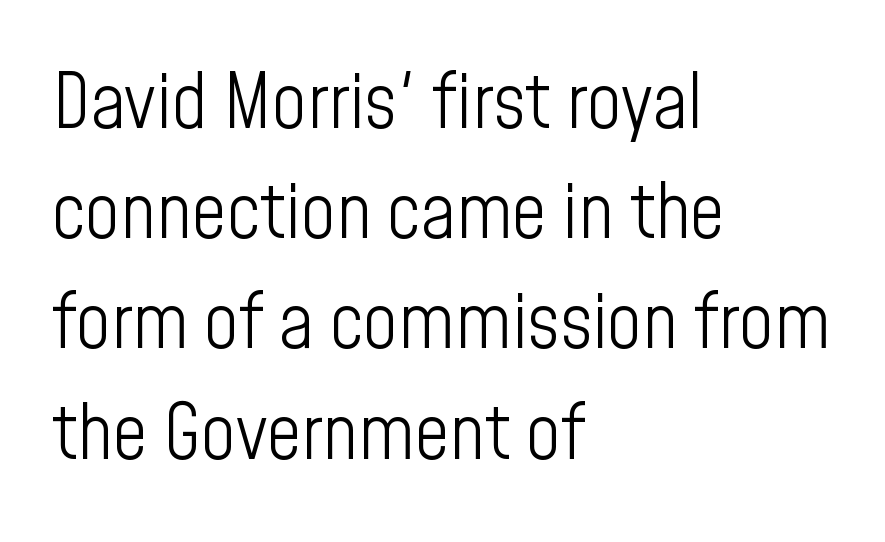
{"serif": "no", "italic": "no", "bold": "no", "weight": "light", "width": "condensed", "stroke_contrast": "low", "x_height": "medium", "monospaced": "no", "underline": "no", "align": "left", "line_spacing": "normal", "line_spacing_ratio": 1.45, "letter_spacing": "normal", "letter_spacing_em": 0.0, "glyph_px": 76}
